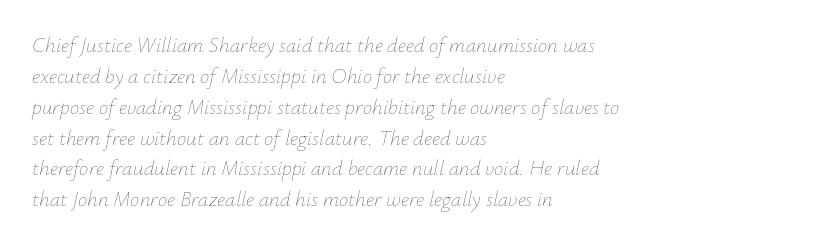
{"italic": "yes", "lean": "right", "slant_degrees": 12, "bold": "no", "underline": "no", "align": "left", "line_spacing": "normal", "line_spacing_ratio": 1.47, "letter_spacing": "normal", "letter_spacing_em": 0.0, "glyph_px": 21}
